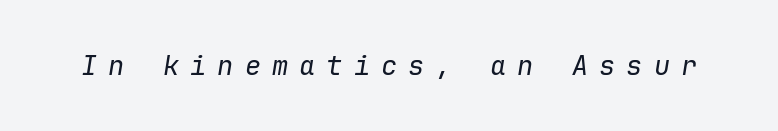
The image shows 27 px text type, italic (leaning right); set unusually wide letter spacing (+0.41 em), not underlined.
